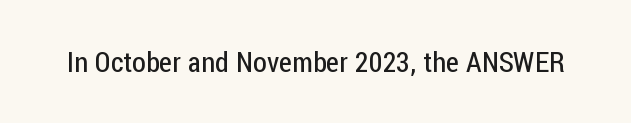
Q: Is the text bold? A: No.
Q: Is the text italic (slanted)? A: No, it is upright.
Q: Is the typeface a serif or a sans-serif typeface? A: Sans-serif.
Q: Is the text underlined? A: No.
Q: Is the spacing between letters normal or unusually wide? A: Normal.
Q: Width (condensed, normal, or wide)? A: Condensed.
Q: Stroke contrast? A: Low.
Q: x-height? A: Medium.
Q: Monospaced? A: No.
